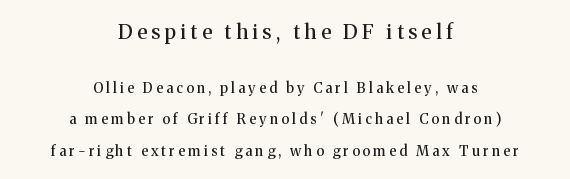
The image shows 20 px text type, upright; set centered, loose line spacing (2.22x), unusually wide letter spacing (+0.23 em), not underlined; the first (top) block is 1.43x larger.
